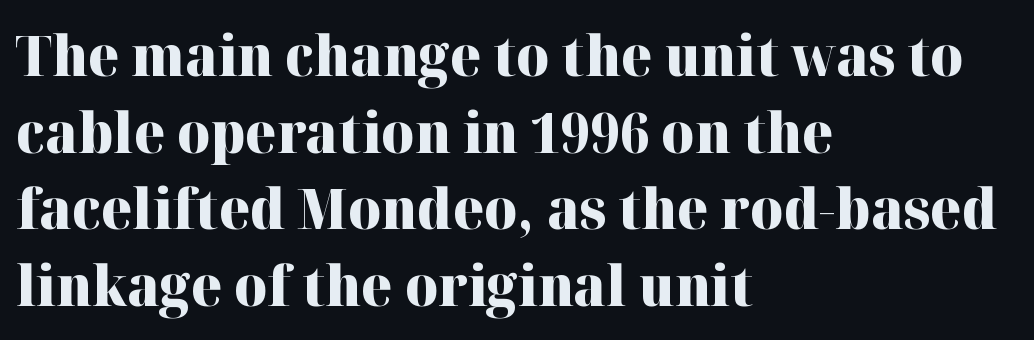
Q: Is the text bold? A: Yes.
Q: Is the text italic (slanted)? A: No, it is upright.
Q: Is the typeface a serif or a sans-serif typeface? A: Serif.
Q: Is the text underlined? A: No.
Q: How is the paragraph aligned? A: Left-aligned.
Q: Is the spacing between letters normal or unusually wide? A: Normal.
Q: Is the spacing between lines tight, normal or loose? A: Normal.
Q: Width (condensed, normal, or wide)? A: Normal.
Q: Stroke contrast? A: High.
Q: x-height? A: Medium.
Q: Monospaced? A: No.
